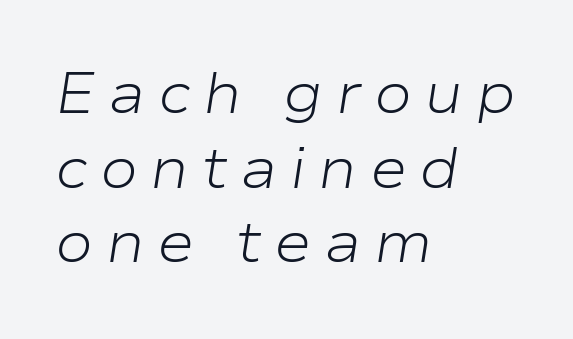
If you drew a line through each stem, it would be angled. The glyphs are unaccompanied by any horizontal stroke below them. The tracking reads as deliberately expanded to a designer's eye. Typeset ragged right — the left edge is the straight one. The lines sit at an ordinary, default distance from one another.
